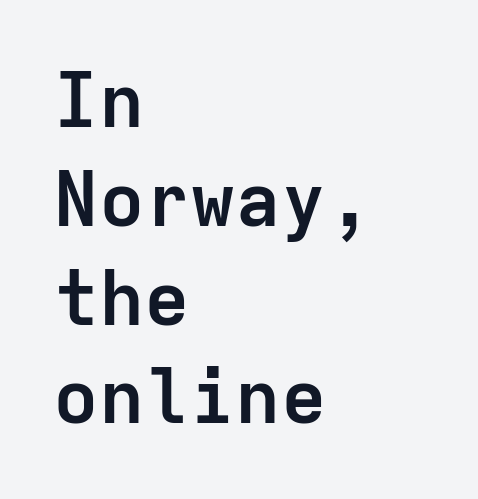
The image shows 76 px semibold sans-serif type, upright, monospaced; set left-aligned, normal line spacing (1.3x), normal letter spacing, not underlined; low stroke contrast and a medium x-height.
